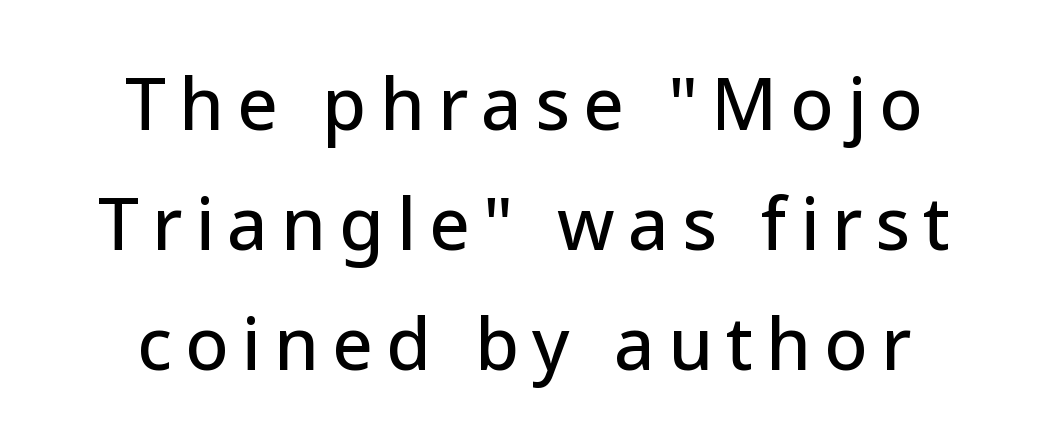
{"serif": "no", "italic": "no", "width": "normal", "stroke_contrast": "low", "x_height": "medium", "monospaced": "no", "underline": "no", "align": "center", "line_spacing": "normal", "line_spacing_ratio": 1.67, "glyph_px": 72}
